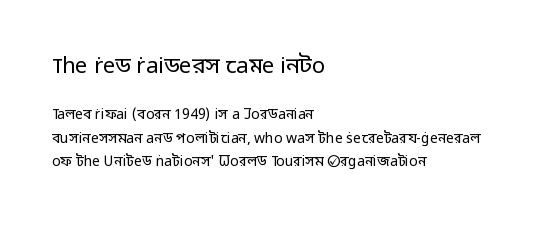
Rendered with straight, roman letterforms. Any mark beneath the type? The region is blank. All the whitespace from short lines collects on the right. Short note: letters normally spaced. The font sits on the lighter half of the weight spectrum, regular included. The space between consecutive lines is moderate.
